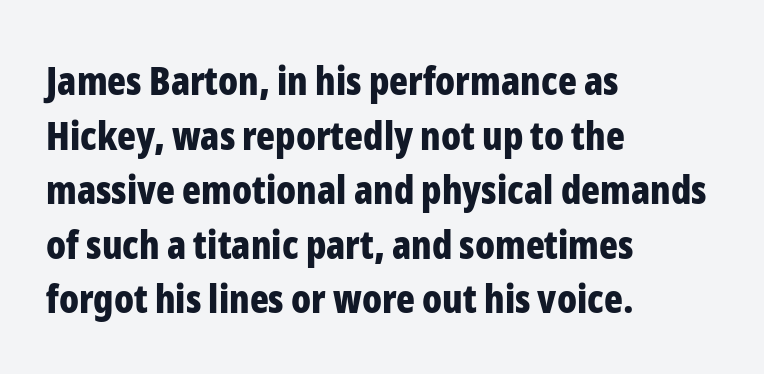
The image shows 39 px bold, condensed sans-serif type, upright; set left-aligned, normal line spacing (1.4x), normal letter spacing, not underlined; low stroke contrast and a medium x-height.
